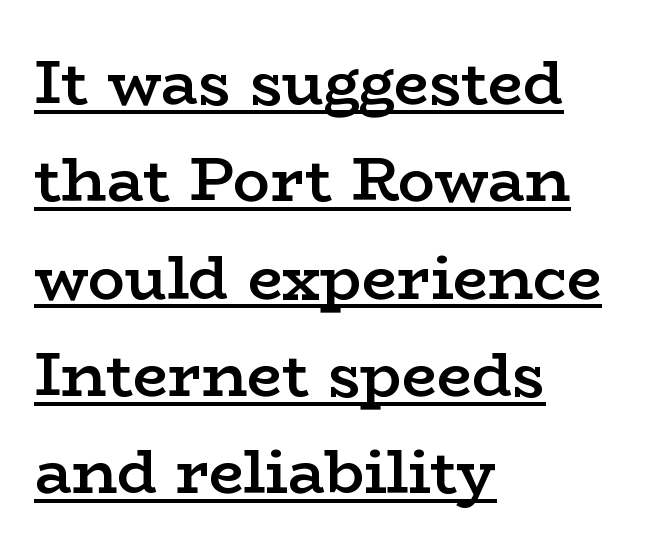
On the weight axis this lands at semibold, roughly 600. The letters advance in unequal steps, a hallmark of proportional type. This is serif lettering, the kind often seen in printed books. A rule runs beneath these lines of type.
